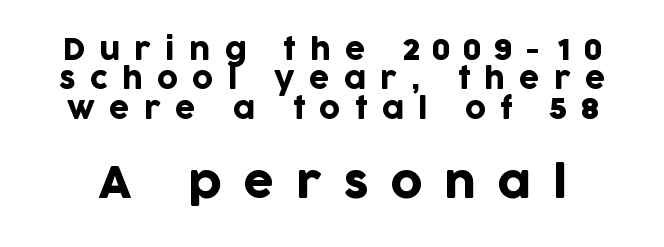
{"serif": "no", "italic": "no", "width": "normal", "stroke_contrast": "low", "x_height": "large", "monospaced": "no", "underline": "no", "line_spacing": "tight", "line_spacing_ratio": 1.01, "letter_spacing": "wide", "letter_spacing_em": 0.49, "larger_block": "second", "size_ratio": 1.52, "glyph_px": 44}
